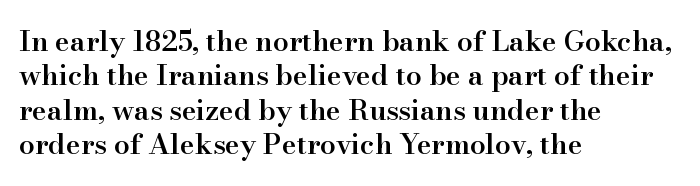
The image shows 28 px semibold serif type, upright; set left-aligned, line spacing 1.23x, normal letter spacing, not underlined; high stroke contrast and a small x-height.
